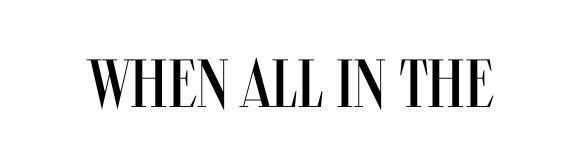
The image shows 68 px regular-weight, condensed sans-serif type, upright; set normal letter spacing, not underlined; medium stroke contrast and a large x-height.
